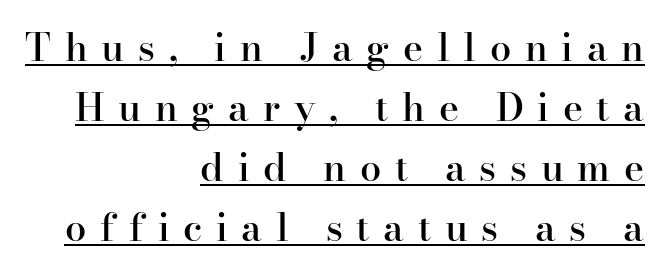
{"serif": "yes", "italic": "no", "bold": "semi", "weight": "semibold", "width": "normal", "stroke_contrast": "high", "x_height": "small", "monospaced": "no", "underline": "yes", "align": "right", "line_spacing": "normal", "line_spacing_ratio": 1.58, "letter_spacing": "wide", "letter_spacing_em": 0.36, "glyph_px": 38}
